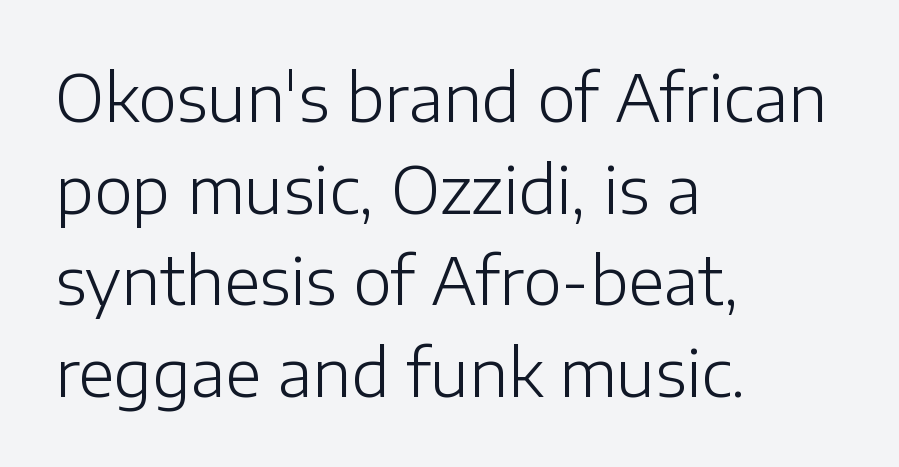
The image shows 65 px light sans-serif type, upright; set left-aligned, normal line spacing (1.41x), normal letter spacing, not underlined; low stroke contrast and a medium x-height.
